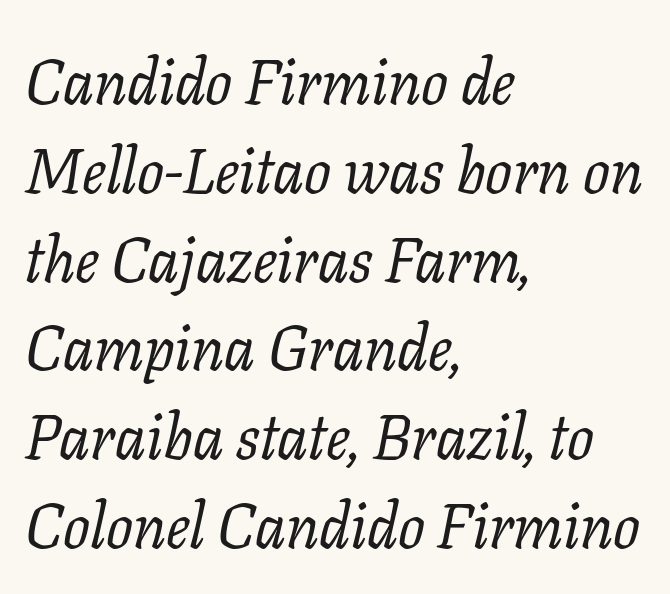
This sample keeps an unexceptional amount of space between lines. Tracking here is standard; glyphs follow each other at the usual distance. The glyphs look as if they've been sheared to an angle. Horizontally, the lines are justified to the leading edge only. Check the space under the baseline: it is left empty.
